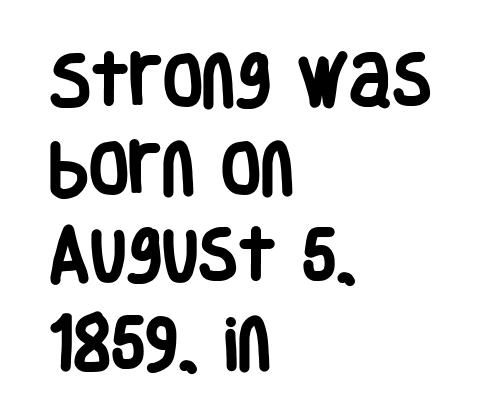
The passage is arranged the way most books set body copy — flush left. Every letter is thick-stroked: bold, no question. Reading down the column, the eye jumps a familiar distance to each next line. These lines are rendered in a variable-pitch font. Does extra space separate the letters? No, they use regular spacing. Posture: straight, roman, zero tilt.
